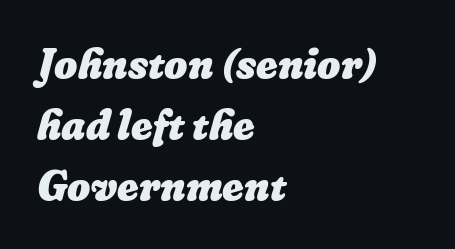
The image shows 41 px heavy type; set left-aligned, normal line spacing (1.49x), normal letter spacing, not underlined; low stroke contrast and a medium x-height.
